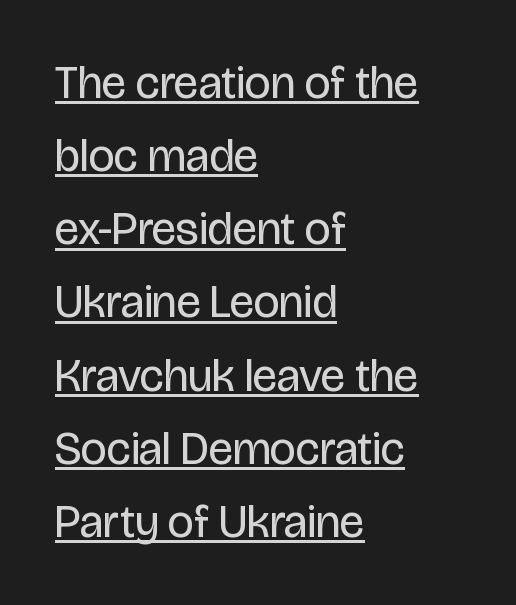
Each new line begins a customary step beneath the previous one. Serifs: no, the terminals of the letterforms are clean. The face used here is rendered with its standard letterfit. Looks like regular typesetting: each glyph gets only the width it needs. When letters stand straight like this, we call the style roman or upright.
